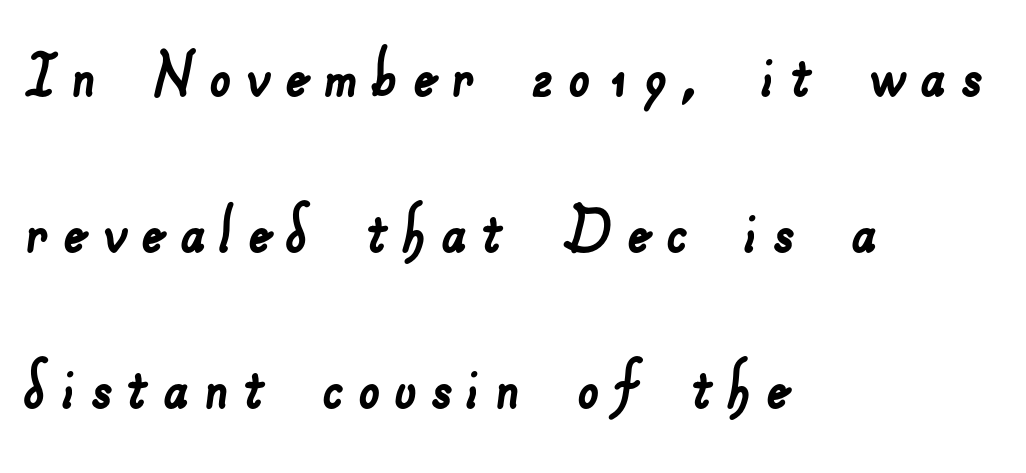
Q: Is the typeface a serif or a sans-serif typeface? A: Sans-serif.
Q: Is the text underlined? A: No.
Q: How is the paragraph aligned? A: Left-aligned.
Q: Is the spacing between lines tight, normal or loose? A: Loose.
Q: Width (condensed, normal, or wide)? A: Normal.
Q: Stroke contrast? A: Low.
Q: x-height? A: Small.
Q: Monospaced? A: No.
